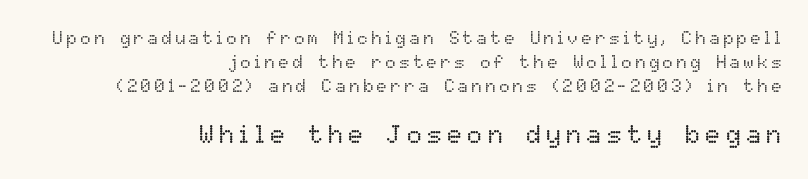
Unmarked baselines from the first word to the last. Italic? Not at all — the glyphs are vertical. Each stroke keeps to a modest, everyday thickness or less. The letterforms stand isolated, each surrounded by extra space. This sample is right-justified, so line beginnings fall wherever the words allow.
